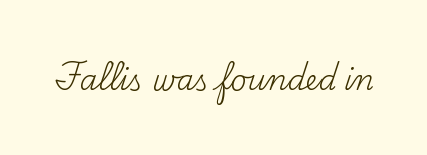
The image shows 28 px regular-weight serif type; set normal letter spacing, not underlined; medium stroke contrast and a small x-height.
